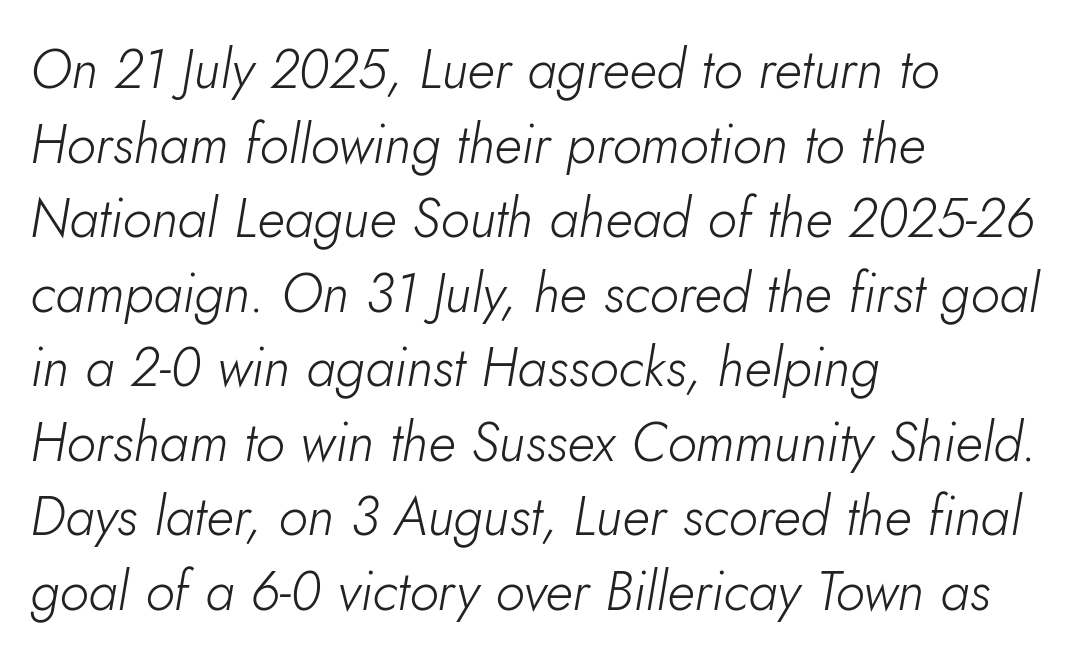
Italic: yes, the glyphs are oblique. If you measured baseline to baseline, you'd find a middling distance. The compositor pushed each line to the left boundary. Proportional: the letters do not fall into vertical columns. Letters have the restrained weight of plain body copy at most. The rendering keeps characters at their native spacing.
